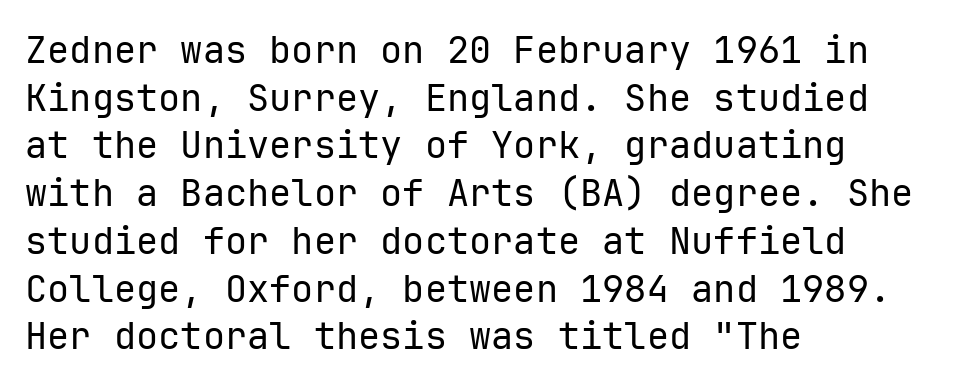
Q: Is the text bold? A: No.
Q: Is the text italic (slanted)? A: No, it is upright.
Q: Is the typeface a serif or a sans-serif typeface? A: Sans-serif.
Q: Is the text underlined? A: No.
Q: How is the paragraph aligned? A: Left-aligned.
Q: Is the spacing between letters normal or unusually wide? A: Normal.
Q: Is the spacing between lines tight, normal or loose? A: Normal.
Q: Width (condensed, normal, or wide)? A: Normal.
Q: Stroke contrast? A: Low.
Q: x-height? A: Medium.
Q: Monospaced? A: Yes.
